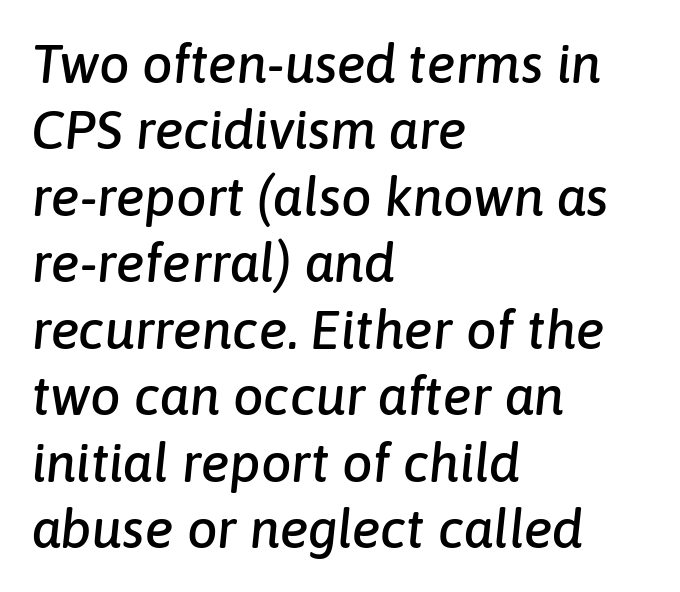
Q: Is the text italic (slanted)? A: Yes, it leans right by about 6 degrees.
Q: Is the text underlined? A: No.
Q: How is the paragraph aligned? A: Left-aligned.
Q: Is the spacing between letters normal or unusually wide? A: Normal.
Q: Width (condensed, normal, or wide)? A: Normal.
Q: Stroke contrast? A: Low.
Q: x-height? A: Medium.
Q: Monospaced? A: No.
